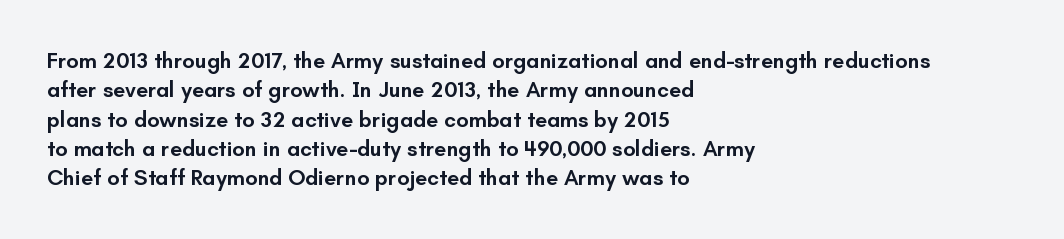
Q: Is the text bold? A: Semi-bold.
Q: Is the text italic (slanted)? A: No, it is upright.
Q: Is the text underlined? A: No.
Q: How is the paragraph aligned? A: Left-aligned.
Q: Is the spacing between letters normal or unusually wide? A: Normal.
Q: Is the spacing between lines tight, normal or loose? A: Normal.
